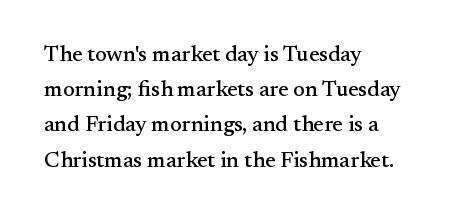
The image shows 22 px text type, upright; set left-aligned, normal line spacing (1.6x), normal letter spacing, not underlined.
